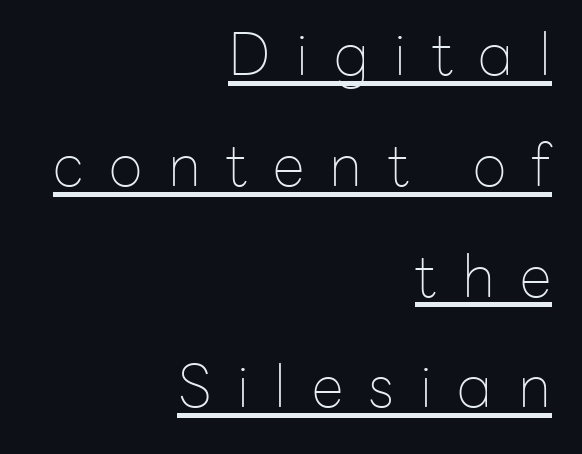
The image shows 58 px thin sans-serif type, upright; set right-aligned, loose line spacing (1.91x), unusually wide letter spacing (+0.44 em), underlined; low stroke contrast and a medium x-height.
